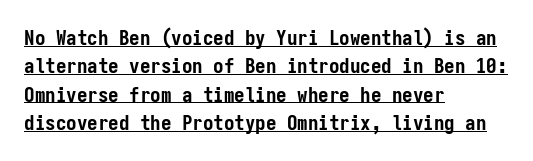
The passage is arranged the way most books set body copy — flush left. This is heavy type, rendered in bold. The tracking reads as untouched default to a designer's eye. Nope, not italic — everything's standing straight.
